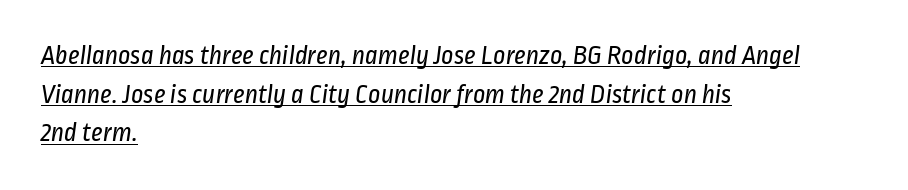
Q: Is the text bold? A: No.
Q: Is the text underlined? A: Yes.
Q: How is the paragraph aligned? A: Left-aligned.
Q: Is the spacing between letters normal or unusually wide? A: Normal.
Q: Is the spacing between lines tight, normal or loose? A: Normal.
